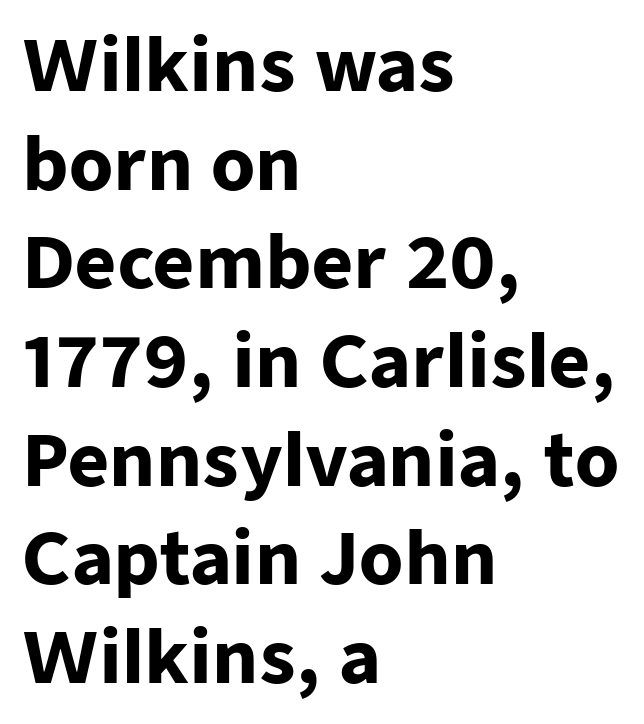
{"serif": "no", "italic": "no", "bold": "yes", "weight": "heavy", "width": "normal", "stroke_contrast": "low", "x_height": "medium", "monospaced": "no", "underline": "no", "align": "left", "line_spacing": "normal", "line_spacing_ratio": 1.39, "letter_spacing": "normal", "letter_spacing_em": 0.0, "glyph_px": 71}
